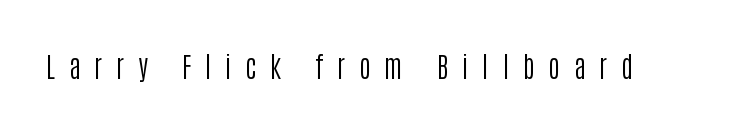
{"serif": "no", "italic": "no", "bold": "no", "weight": "regular", "width": "condensed", "stroke_contrast": "low", "x_height": "large", "monospaced": "no", "underline": "no", "letter_spacing": "wide", "letter_spacing_em": 0.49, "glyph_px": 28}
